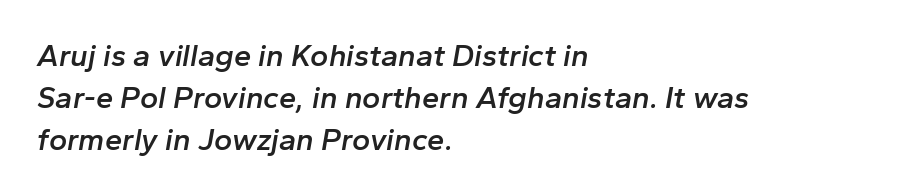
Glance below the letters and you will spot only blank space. Each glyph is drawn with semibold strokes, heavier than normal yet not fully bold. Reading down the column, the eye jumps a familiar distance to each next line. Style check: oblique. There is no visible air inserted between adjacent glyphs.
